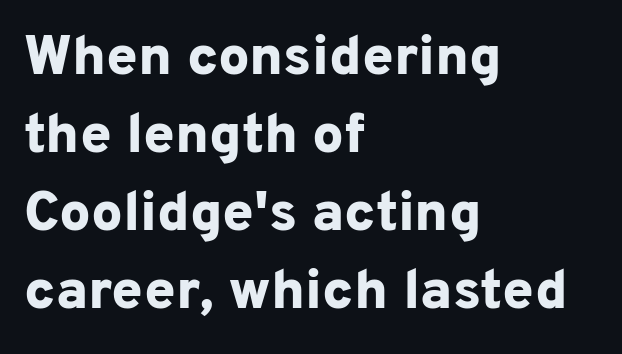
Q: Is the text bold? A: Yes.
Q: Is the text italic (slanted)? A: No, it is upright.
Q: Is the typeface a serif or a sans-serif typeface? A: Sans-serif.
Q: Is the text underlined? A: No.
Q: How is the paragraph aligned? A: Left-aligned.
Q: Is the spacing between letters normal or unusually wide? A: Normal.
Q: Is the spacing between lines tight, normal or loose? A: Normal.
Q: Width (condensed, normal, or wide)? A: Normal.
Q: Stroke contrast? A: Low.
Q: x-height? A: Medium.
Q: Monospaced? A: No.
